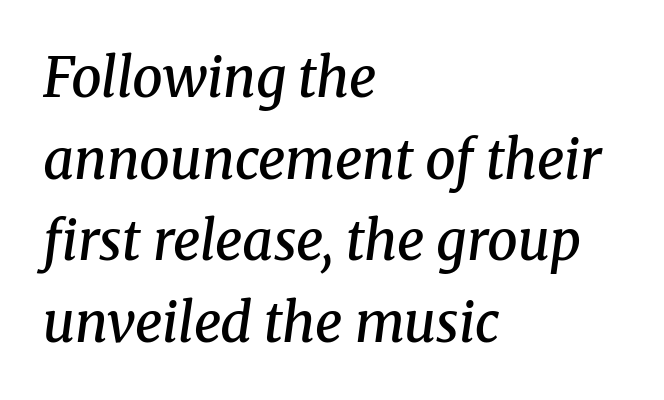
{"serif": "yes", "italic": "yes", "lean": "right", "slant_degrees": 8, "bold": "semi", "weight": "semibold", "width": "normal", "stroke_contrast": "medium", "x_height": "medium", "monospaced": "no", "underline": "no", "align": "left", "line_spacing": "normal", "line_spacing_ratio": 1.51, "letter_spacing": "normal", "letter_spacing_em": 0.0, "glyph_px": 54}
